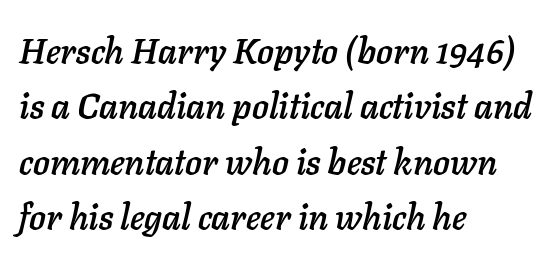
The text block is weighted toward the left margin, trailing off unevenly rightward. Varying glyph widths throughout — classic text-font behaviour. The leading is moderate, giving the passage an even texture. Slant detected: the letters are inclined.
